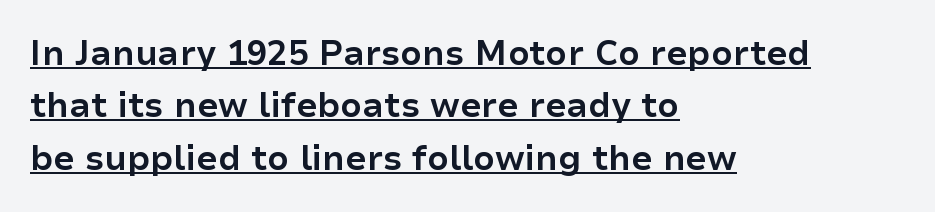
{"serif": "no", "italic": "no", "bold": "yes", "weight": "bold", "width": "normal", "stroke_contrast": "low", "x_height": "medium", "monospaced": "no", "underline": "yes", "align": "left", "line_spacing": "normal", "line_spacing_ratio": 1.54, "letter_spacing": "normal", "letter_spacing_em": 0.0, "glyph_px": 34}
